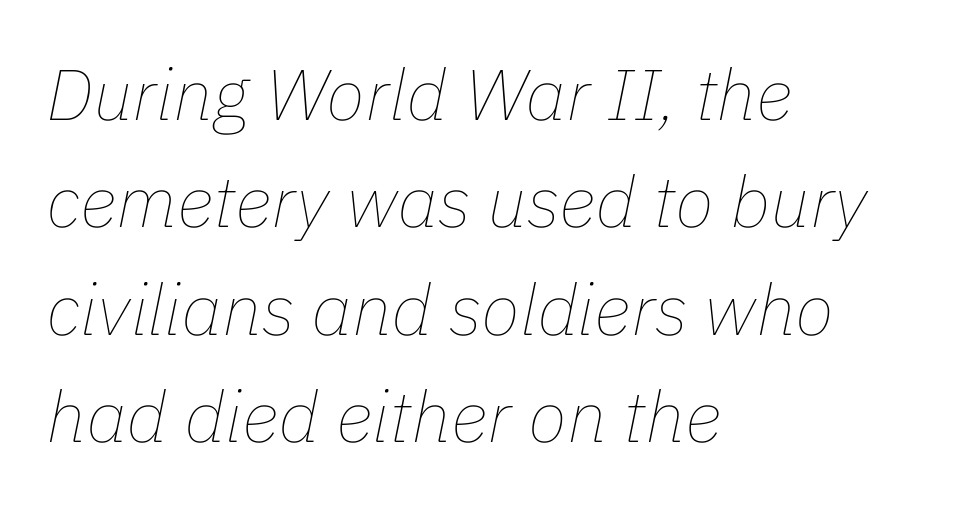
Q: Is the text bold? A: No.
Q: Is the text italic (slanted)? A: Yes, it leans right by about 11 degrees.
Q: Is the text underlined? A: No.
Q: How is the paragraph aligned? A: Left-aligned.
Q: Is the spacing between letters normal or unusually wide? A: Normal.
Q: Is the spacing between lines tight, normal or loose? A: Normal.
Q: Width (condensed, normal, or wide)? A: Normal.
Q: Stroke contrast? A: Low.
Q: x-height? A: Medium.
Q: Monospaced? A: No.
